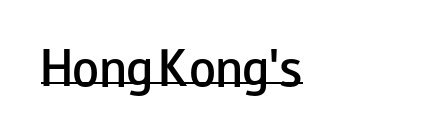
Q: Is the text bold? A: Semi-bold.
Q: Is the text italic (slanted)? A: No, it is upright.
Q: Is the typeface a serif or a sans-serif typeface? A: Sans-serif.
Q: Is the text underlined? A: Yes.
Q: Is the spacing between letters normal or unusually wide? A: Normal.
Q: Width (condensed, normal, or wide)? A: Wide.
Q: Stroke contrast? A: Low.
Q: x-height? A: Small.
Q: Monospaced? A: No.
